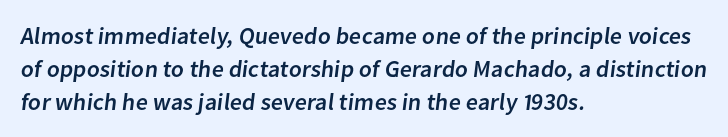
Q: Is the text underlined? A: No.
Q: How is the paragraph aligned? A: Left-aligned.
Q: Is the spacing between letters normal or unusually wide? A: Normal.
Q: Is the spacing between lines tight, normal or loose? A: Normal.
